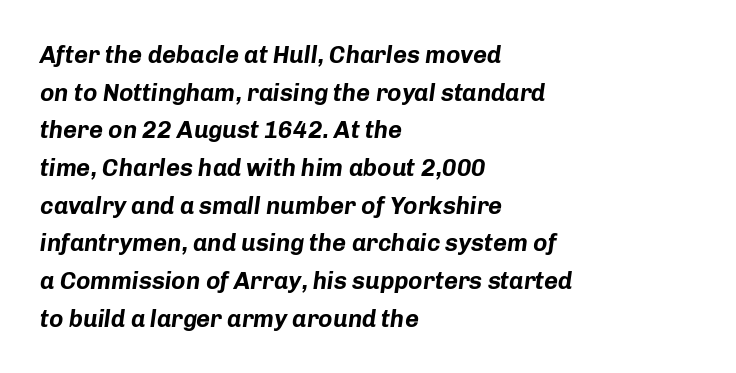
{"italic": "yes", "lean": "right", "slant_degrees": 8, "bold": "yes", "underline": "no", "align": "left", "line_spacing": "normal", "line_spacing_ratio": 1.57, "letter_spacing": "normal", "letter_spacing_em": 0.0, "glyph_px": 24}
